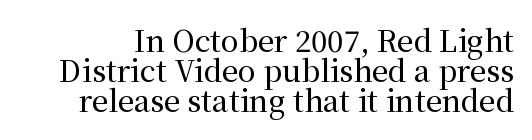
The image shows 29 px serif type, upright; set tight line spacing (1.04x), normal letter spacing, not underlined; medium stroke contrast and a medium x-height.
